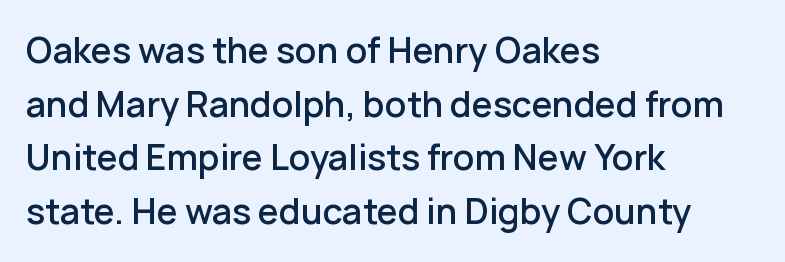
Q: Is the text bold? A: Semi-bold.
Q: Is the text italic (slanted)? A: No, it is upright.
Q: Is the typeface a serif or a sans-serif typeface? A: Sans-serif.
Q: Is the text underlined? A: No.
Q: How is the paragraph aligned? A: Left-aligned.
Q: Is the spacing between letters normal or unusually wide? A: Normal.
Q: Is the spacing between lines tight, normal or loose? A: Normal.
Q: Width (condensed, normal, or wide)? A: Normal.
Q: Stroke contrast? A: Low.
Q: x-height? A: Medium.
Q: Monospaced? A: No.
